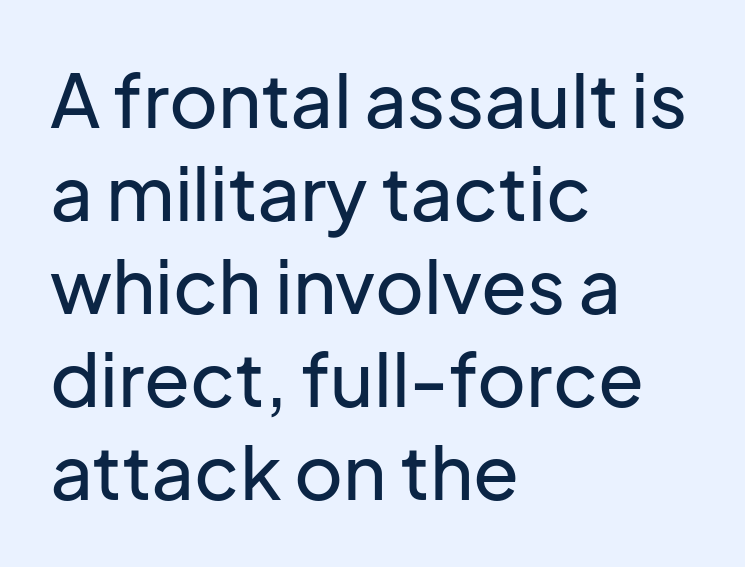
The image shows 75 px sans-serif type, upright; set left-aligned, line spacing 1.24x, normal letter spacing, not underlined; low stroke contrast and a medium x-height.
